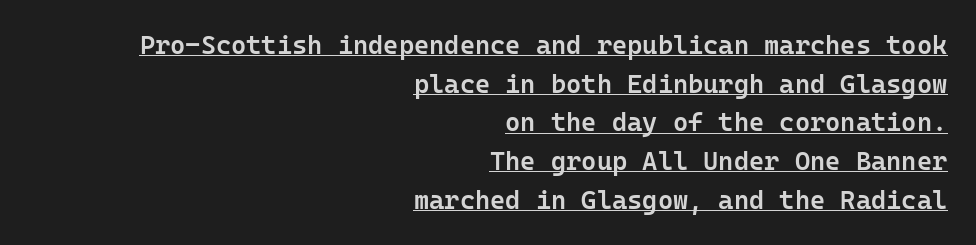
{"italic": "no", "bold": "semi", "underline": "yes", "align": "right", "line_spacing": "normal", "line_spacing_ratio": 1.49, "letter_spacing": "normal", "letter_spacing_em": 0.0, "glyph_px": 26}
